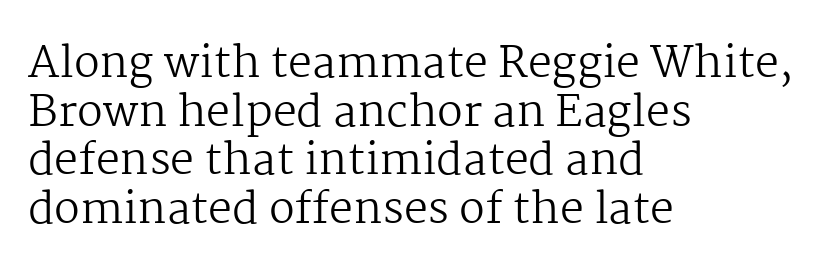
The image shows 43 px regular-weight serif type, upright; set left-aligned, tight line spacing (1.13x), normal letter spacing, not underlined; medium stroke contrast and a medium x-height.
